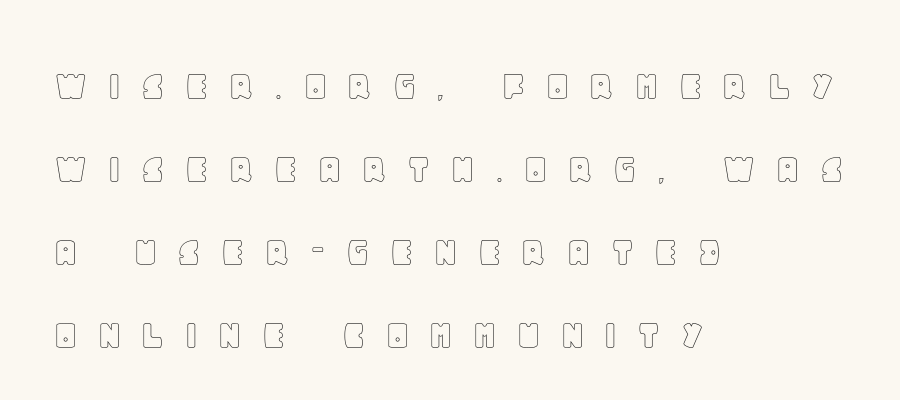
Note the varied advance widths — an 'i' is clearly narrower than an 'm'. Tall strokes in this sample are plumb rather than angled. The typesetter chose a ragged-right arrangement here. Substantial extra tracking has been applied to these lines.
